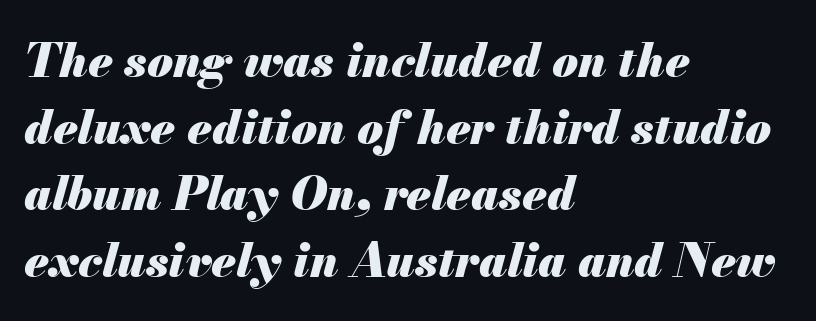
Q: Is the text bold? A: Yes.
Q: Is the text italic (slanted)? A: Yes, it leans right by about 13 degrees.
Q: Is the text underlined? A: No.
Q: How is the paragraph aligned? A: Left-aligned.
Q: Is the spacing between letters normal or unusually wide? A: Normal.
Q: Is the spacing between lines tight, normal or loose? A: Normal.
Q: Width (condensed, normal, or wide)? A: Normal.
Q: Stroke contrast? A: Medium.
Q: x-height? A: Small.
Q: Monospaced? A: No.
